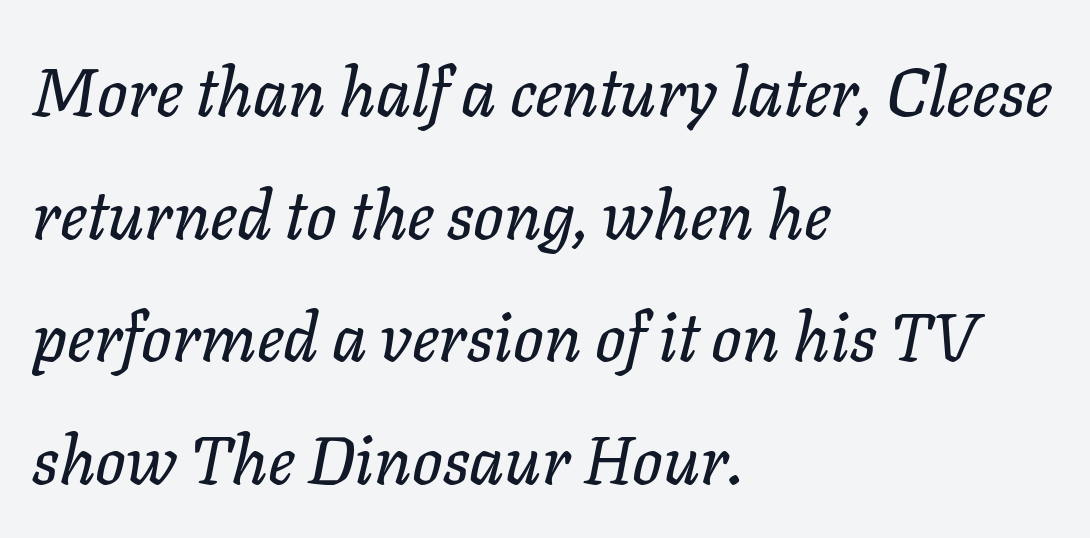
Q: Is the text italic (slanted)? A: Yes, it leans right by about 11 degrees.
Q: Is the text underlined? A: No.
Q: How is the paragraph aligned? A: Left-aligned.
Q: Is the spacing between letters normal or unusually wide? A: Normal.
Q: Width (condensed, normal, or wide)? A: Normal.
Q: Stroke contrast? A: Low.
Q: x-height? A: Medium.
Q: Monospaced? A: No.
